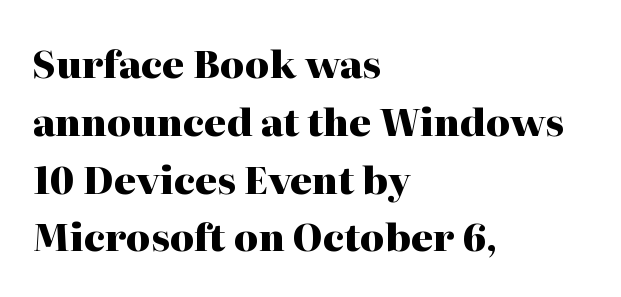
Vertical strokes here are truly vertical. The rendering keeps characters at their native spacing. Typographic density is high because the face is bold. If you drew a ruler down the left edge, every line would touch it.
